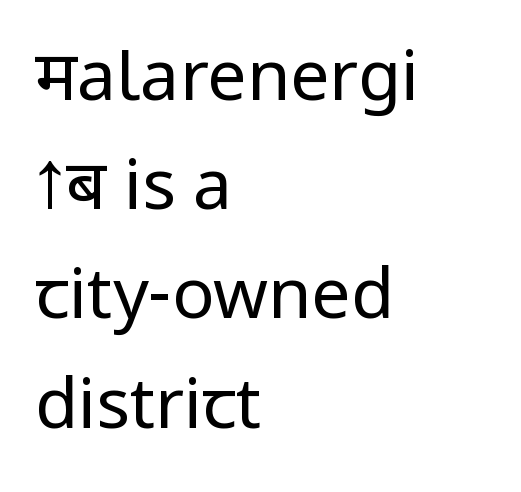
{"serif": "no", "italic": "no", "bold": "no", "weight": "regular", "width": "condensed", "stroke_contrast": "low", "x_height": "large", "monospaced": "no", "underline": "no", "align": "left", "line_spacing": "normal", "line_spacing_ratio": 1.56, "letter_spacing": "normal", "letter_spacing_em": 0.0, "glyph_px": 70}
